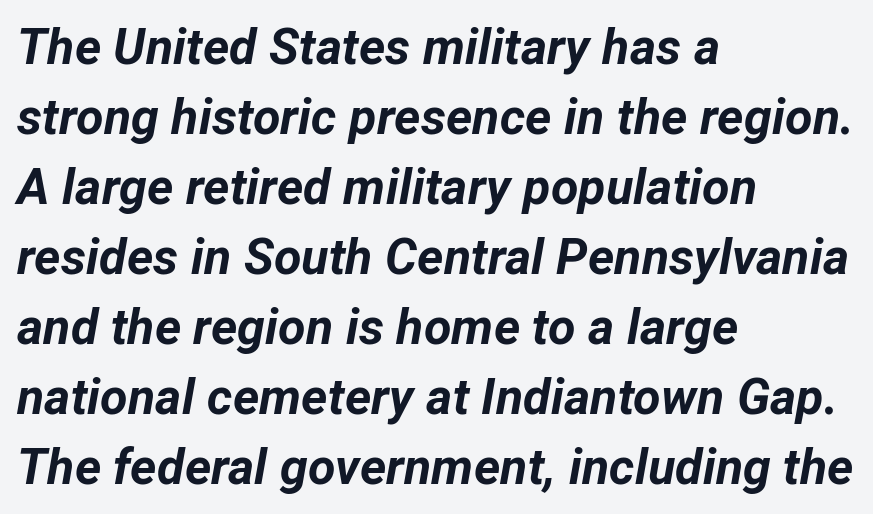
{"italic": "yes", "lean": "right", "slant_degrees": 12, "bold": "yes", "weight": "bold", "width": "normal", "stroke_contrast": "low", "x_height": "medium", "monospaced": "no", "underline": "no", "align": "left", "line_spacing": "normal", "line_spacing_ratio": 1.4, "letter_spacing": "normal", "letter_spacing_em": 0.0, "glyph_px": 50}
